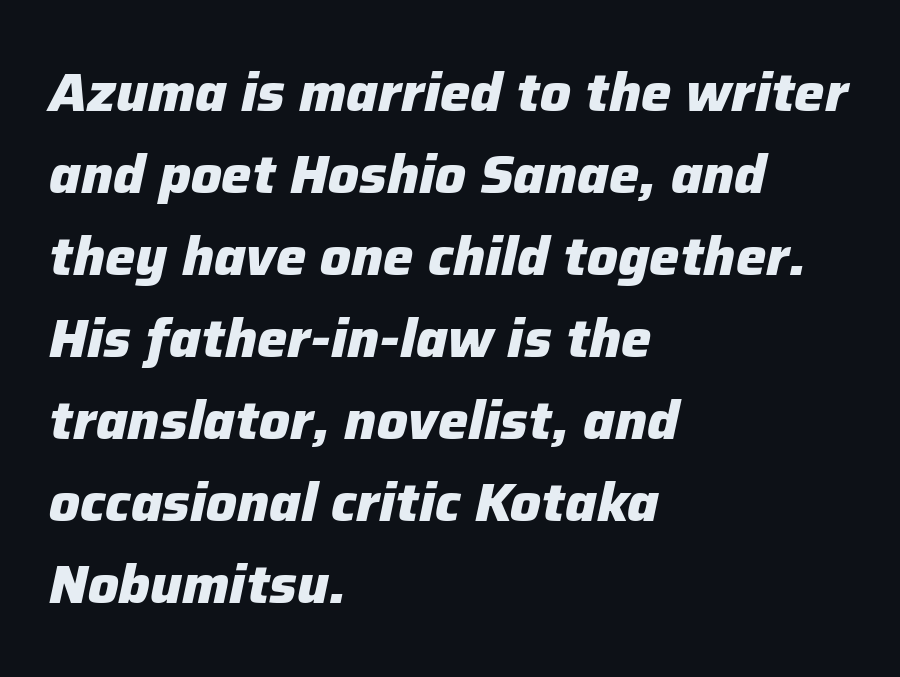
Spacing verdict: proportional, widths tailored to each character. Check under the words: just untouched page. The vertical gap from one line to the next is medium. Quick note: italic. The typesetter chose a ragged-right arrangement here. This rendering leaves character spacing at its baseline value.
